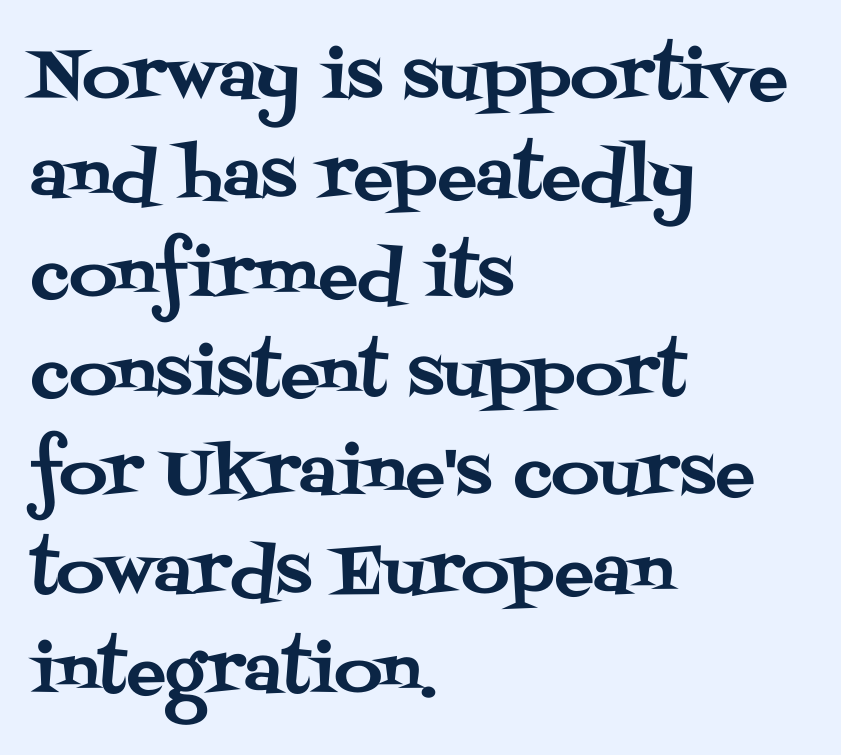
{"serif": "yes", "italic": "no", "width": "normal", "stroke_contrast": "medium", "x_height": "large", "monospaced": "no", "underline": "no", "align": "left", "line_spacing": "normal", "line_spacing_ratio": 1.5, "letter_spacing": "normal", "letter_spacing_em": 0.0, "glyph_px": 66}
